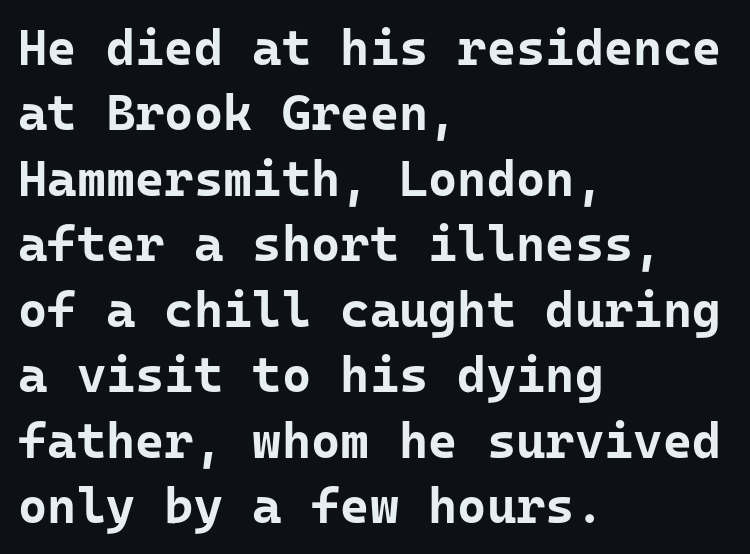
Q: Is the text bold? A: Yes.
Q: Is the text italic (slanted)? A: No, it is upright.
Q: Is the typeface a serif or a sans-serif typeface? A: Sans-serif.
Q: Is the text underlined? A: No.
Q: How is the paragraph aligned? A: Left-aligned.
Q: Is the spacing between letters normal or unusually wide? A: Normal.
Q: Is the spacing between lines tight, normal or loose? A: Normal.
Q: Width (condensed, normal, or wide)? A: Normal.
Q: Stroke contrast? A: Low.
Q: x-height? A: Medium.
